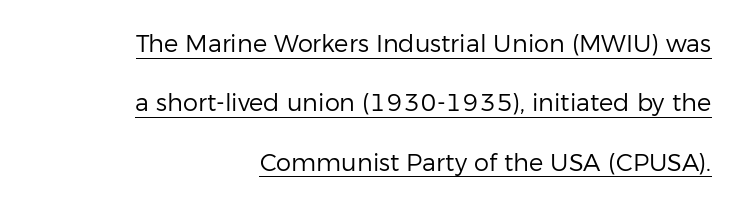
The image shows 24 px text type, upright; set right-aligned, loose line spacing (2.47x), normal letter spacing, underlined.
